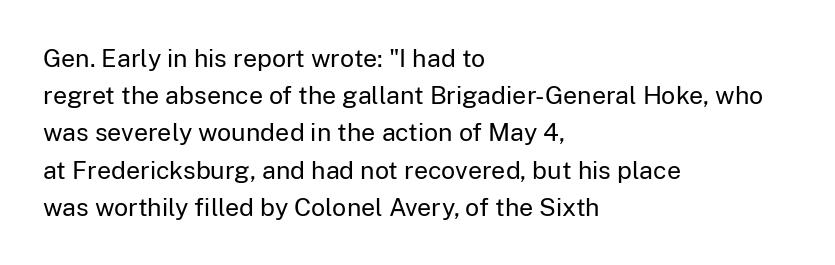
Each new line begins a customary step beneath the previous one. In CSS terms this would be text-align: left. Every character sits straight up, as roman type does. Inter-character spacing is left at the font's built-in metrics.
